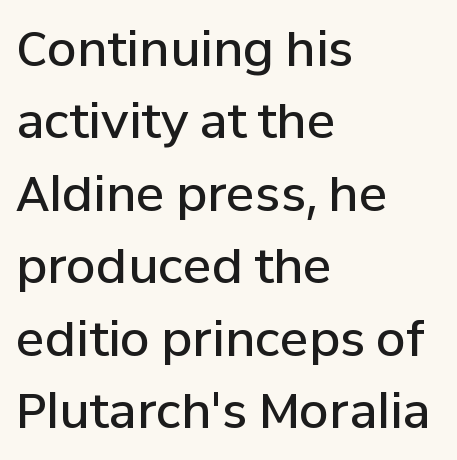
{"serif": "no", "italic": "no", "bold": "semi", "weight": "semibold", "width": "normal", "stroke_contrast": "low", "x_height": "medium", "monospaced": "no", "underline": "no", "align": "left", "line_spacing": "normal", "line_spacing_ratio": 1.51, "letter_spacing": "normal", "letter_spacing_em": 0.0, "glyph_px": 48}
